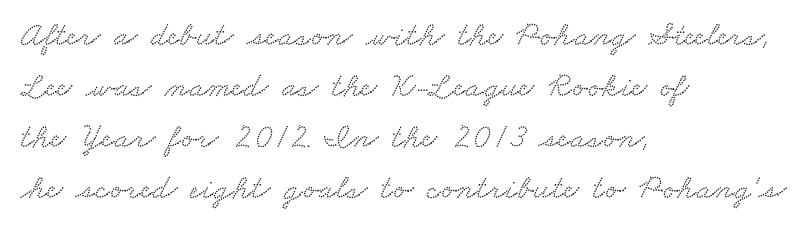
The image shows 34 px wide serif type; set left-aligned, normal line spacing (1.5x), normal letter spacing, not underlined; low stroke contrast and a small x-height.
